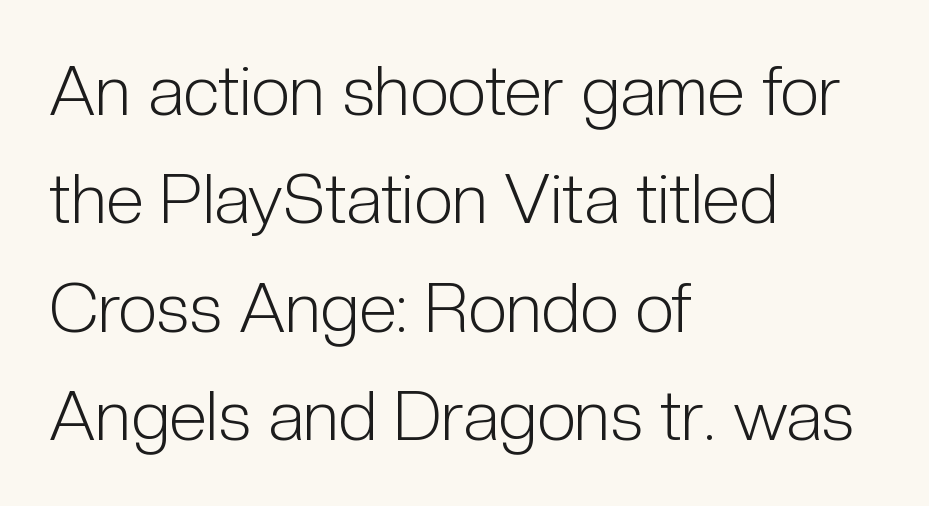
The image shows 69 px light, condensed sans-serif type, upright; set left-aligned, normal line spacing (1.57x), normal letter spacing, not underlined; low stroke contrast and a medium x-height.
